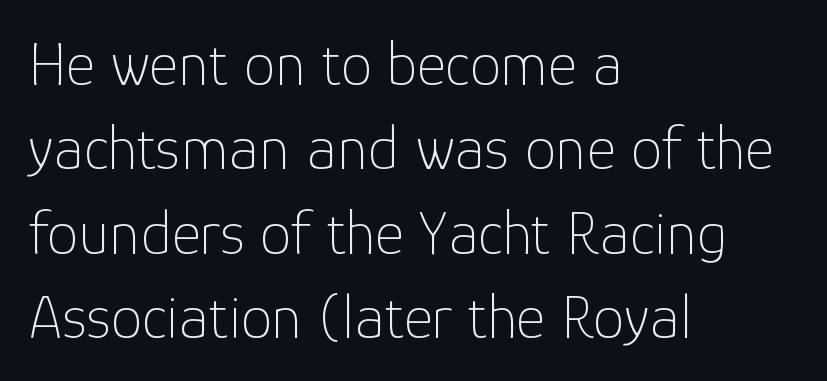
{"serif": "no", "italic": "no", "bold": "no", "weight": "thin", "width": "normal", "stroke_contrast": "low", "x_height": "medium", "monospaced": "no", "underline": "no", "align": "left", "line_spacing": "normal", "line_spacing_ratio": 1.34, "letter_spacing": "normal", "letter_spacing_em": 0.0, "glyph_px": 63}
